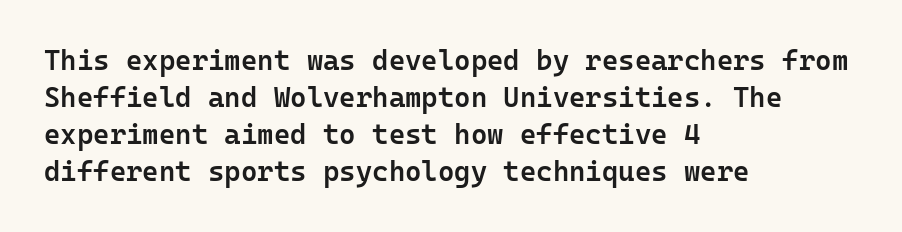
{"serif": "no", "italic": "no", "bold": "semi", "weight": "semibold", "width": "normal", "stroke_contrast": "low", "x_height": "medium", "monospaced": "yes", "underline": "no", "align": "left", "line_spacing": "normal", "line_spacing_ratio": 1.32, "letter_spacing": "normal", "letter_spacing_em": 0.0, "glyph_px": 28}
